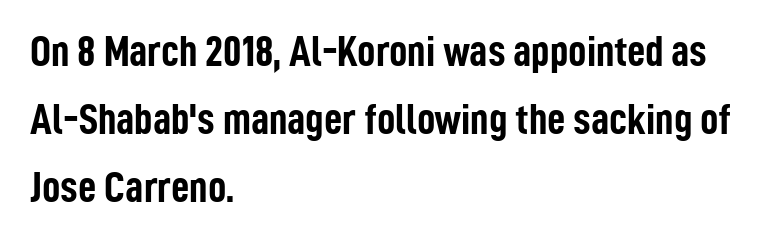
{"serif": "no", "italic": "no", "bold": "yes", "weight": "semibold", "width": "condensed", "stroke_contrast": "low", "x_height": "medium", "monospaced": "no", "underline": "no", "align": "left", "line_spacing": "normal", "line_spacing_ratio": 1.51, "letter_spacing": "normal", "letter_spacing_em": 0.0, "glyph_px": 45}
